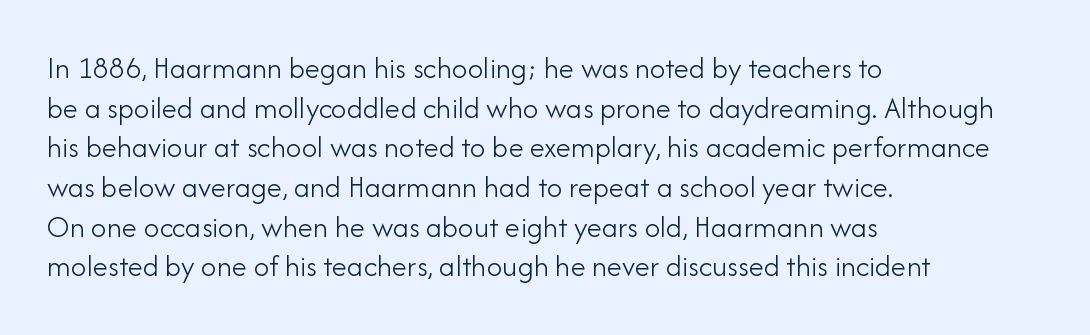
This sample has the flowing, uneven cadence of proportional lettering. The weight would be labelled regular, book, light, or lighter still. Words appear dense and cohesive because spacing is normal. Regarding leading, the lines here are spaced in the standard way. Ascenders rise straight up at ninety degrees.
